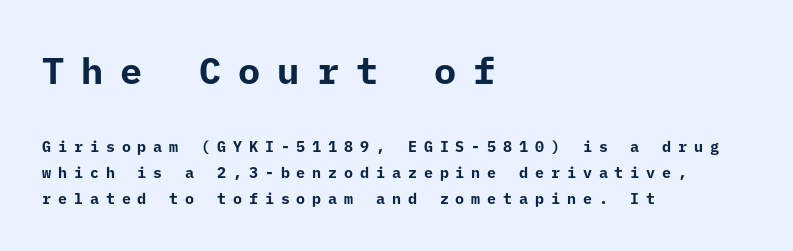
{"serif": "no", "italic": "no", "bold": "yes", "weight": "bold", "width": "normal", "stroke_contrast": "low", "x_height": "medium", "underline": "no", "align": "left", "line_spacing_ratio": 1.72, "letter_spacing": "wide", "letter_spacing_em": 0.46, "larger_block": "first", "size_ratio": 2.47, "glyph_px": 37}
